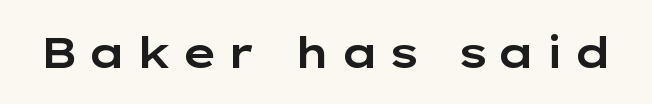
Q: Is the text italic (slanted)? A: No, it is upright.
Q: Is the typeface a serif or a sans-serif typeface? A: Sans-serif.
Q: Is the text underlined? A: No.
Q: Is the spacing between letters normal or unusually wide? A: Unusually wide.
Q: Width (condensed, normal, or wide)? A: Wide.
Q: Stroke contrast? A: Low.
Q: x-height? A: Medium.
Q: Monospaced? A: No.
